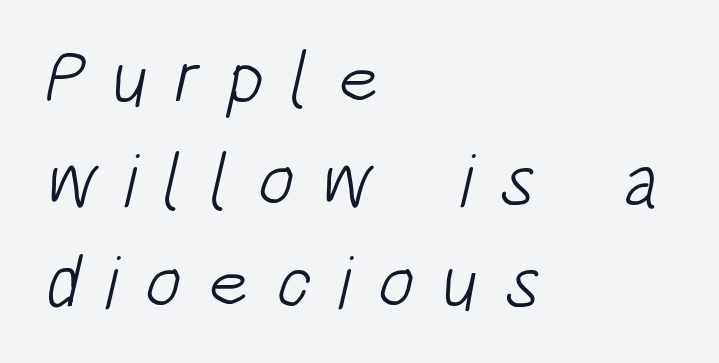
Q: Is the text bold? A: No.
Q: Is the typeface a serif or a sans-serif typeface? A: Sans-serif.
Q: Is the text underlined? A: No.
Q: How is the paragraph aligned? A: Left-aligned.
Q: Is the spacing between letters normal or unusually wide? A: Unusually wide.
Q: Is the spacing between lines tight, normal or loose? A: Normal.
Q: Width (condensed, normal, or wide)? A: Condensed.
Q: Stroke contrast? A: Low.
Q: x-height? A: Large.
Q: Monospaced? A: No.
